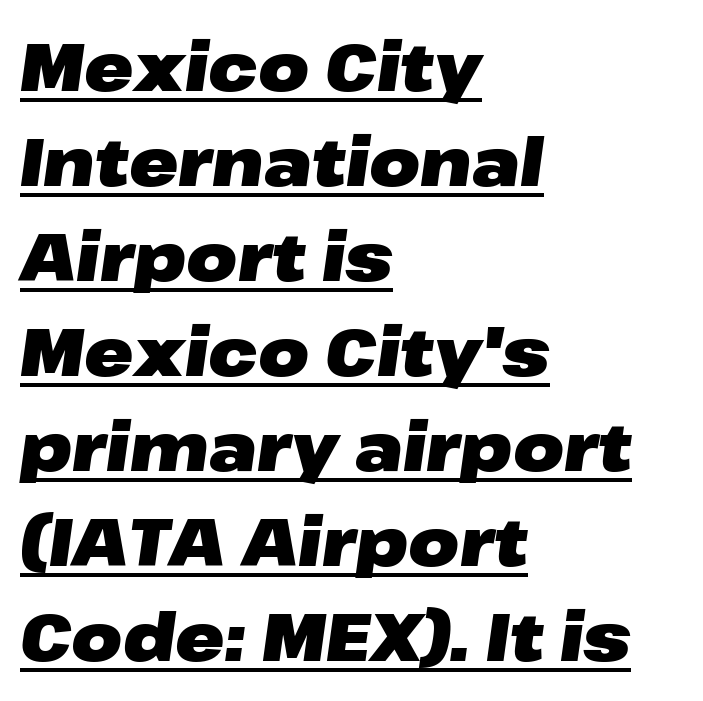
Q: Is the text bold? A: Yes.
Q: Is the text italic (slanted)? A: Yes, it leans right by about 8 degrees.
Q: Is the text underlined? A: Yes.
Q: How is the paragraph aligned? A: Left-aligned.
Q: Is the spacing between letters normal or unusually wide? A: Normal.
Q: Is the spacing between lines tight, normal or loose? A: Normal.
Q: Width (condensed, normal, or wide)? A: Wide.
Q: Stroke contrast? A: Low.
Q: x-height? A: Medium.
Q: Monospaced? A: No.
